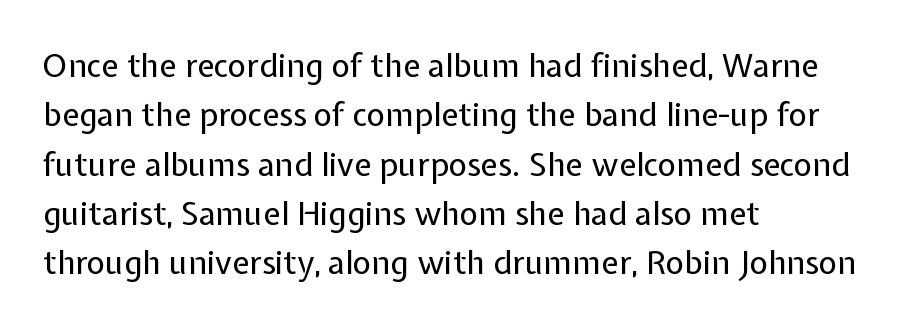
{"serif": "no", "italic": "no", "bold": "no", "weight": "regular", "width": "normal", "stroke_contrast": "low", "x_height": "medium", "monospaced": "no", "underline": "no", "align": "left", "line_spacing": "normal", "line_spacing_ratio": 1.54, "letter_spacing": "normal", "letter_spacing_em": 0.0, "glyph_px": 32}
